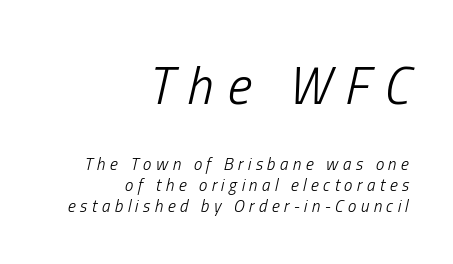
{"italic": "yes", "lean": "right", "slant_degrees": 13, "bold": "no", "weight": "light", "width": "condensed", "stroke_contrast": "low", "x_height": "medium", "monospaced": "no", "underline": "no", "align": "right", "line_spacing_ratio": 1.22, "letter_spacing": "wide", "letter_spacing_em": 0.26, "larger_block": "first", "size_ratio": 3.06, "glyph_px": 52}
